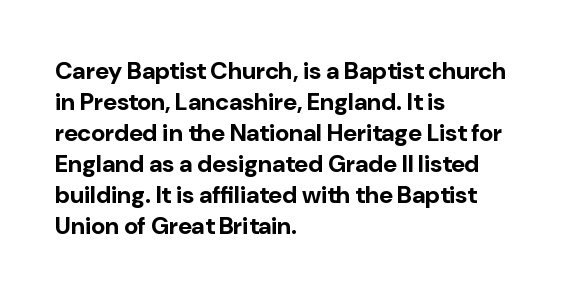
Q: Is the text bold? A: Yes.
Q: Is the text italic (slanted)? A: No, it is upright.
Q: Is the text underlined? A: No.
Q: How is the paragraph aligned? A: Left-aligned.
Q: Is the spacing between letters normal or unusually wide? A: Normal.
Q: Is the spacing between lines tight, normal or loose? A: Normal.
